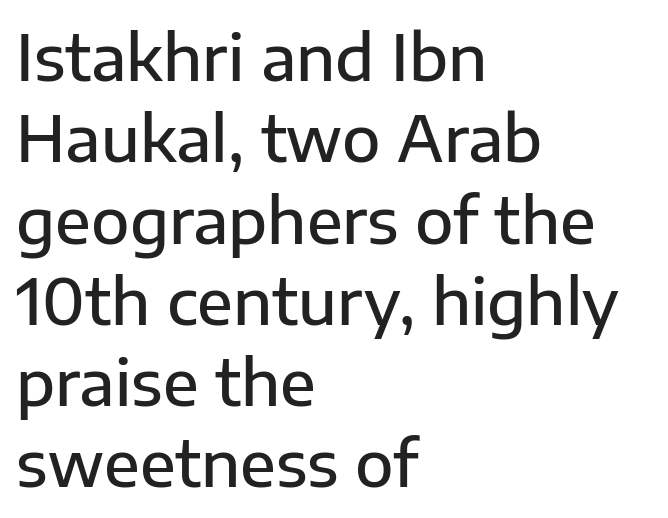
The image shows 63 px semibold sans-serif type, upright; set left-aligned, normal line spacing (1.29x), normal letter spacing, not underlined; low stroke contrast and a medium x-height.
